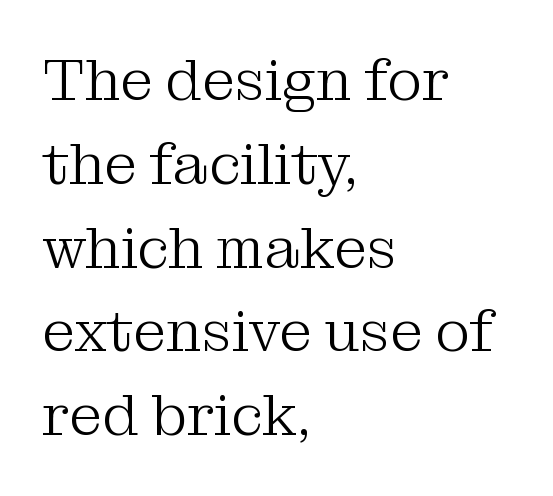
The image shows 59 px light serif type, upright; set left-aligned, normal line spacing (1.42x), normal letter spacing, not underlined; medium stroke contrast and a medium x-height.
